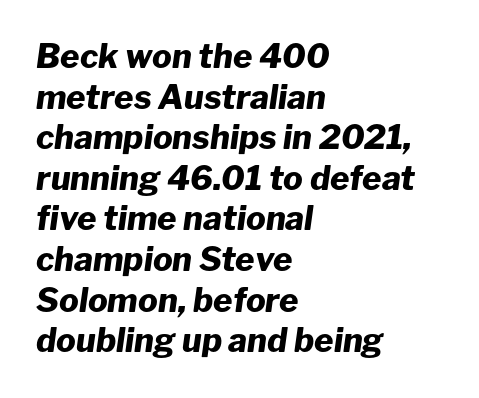
{"italic": "yes", "lean": "right", "slant_degrees": 8, "bold": "yes", "weight": "heavy", "width": "normal", "stroke_contrast": "low", "x_height": "medium", "monospaced": "no", "underline": "no", "align": "left", "line_spacing_ratio": 1.23, "letter_spacing": "normal", "letter_spacing_em": 0.0, "glyph_px": 33}
